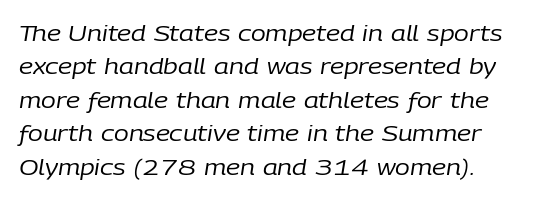
Q: Is the text bold? A: No.
Q: Is the text italic (slanted)? A: Yes, it leans right by about 9 degrees.
Q: Is the text underlined? A: No.
Q: How is the paragraph aligned? A: Left-aligned.
Q: Is the spacing between letters normal or unusually wide? A: Normal.
Q: Is the spacing between lines tight, normal or loose? A: Normal.
